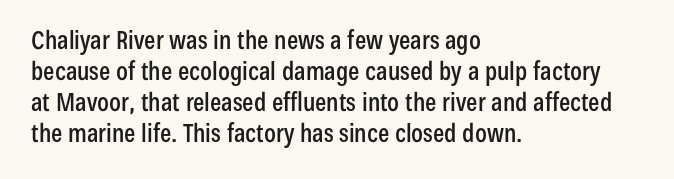
Q: Is the text italic (slanted)? A: No, it is upright.
Q: Is the text underlined? A: No.
Q: How is the paragraph aligned? A: Left-aligned.
Q: Is the spacing between letters normal or unusually wide? A: Normal.
